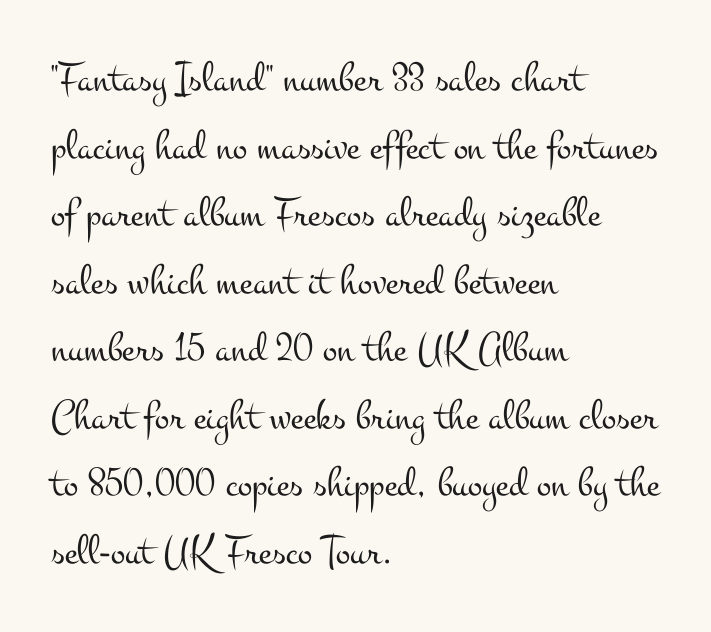
The image shows 43 px light, wide serif type; set left-aligned, normal line spacing (1.57x), normal letter spacing, not underlined; medium stroke contrast and a small x-height.
